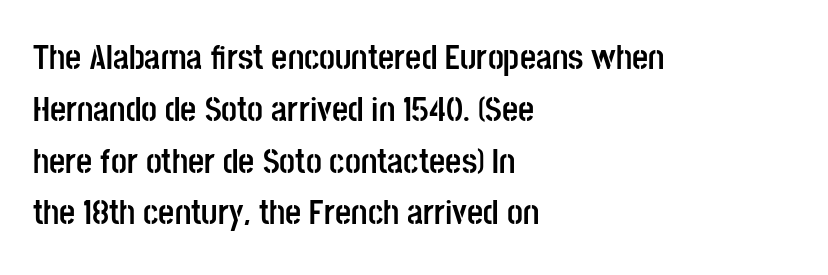
{"serif": "no", "italic": "no", "bold": "yes", "weight": "semibold", "width": "condensed", "stroke_contrast": "low", "x_height": "large", "monospaced": "no", "underline": "no", "align": "left", "line_spacing": "normal", "line_spacing_ratio": 1.48, "letter_spacing": "normal", "letter_spacing_em": 0.0, "glyph_px": 35}
